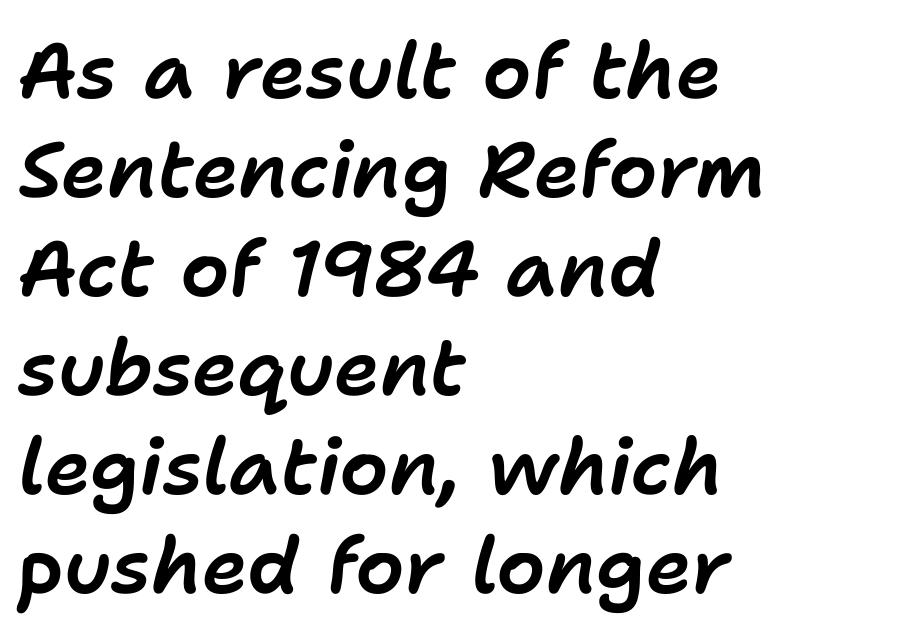
{"italic": "yes", "lean": "right", "slant_degrees": 11, "width": "normal", "stroke_contrast": "low", "x_height": "medium", "monospaced": "no", "underline": "no", "align": "left", "line_spacing": "normal", "line_spacing_ratio": 1.27, "letter_spacing": "normal", "letter_spacing_em": 0.0, "glyph_px": 78}
